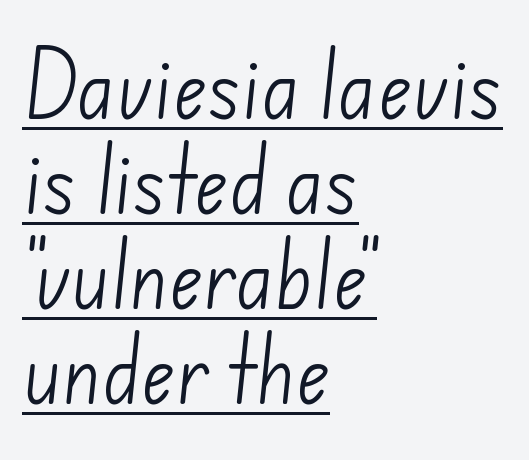
Does extra space separate the letters? No, they use regular spacing. The rendering shows plain stroke endings on the letterforms — a sans-serif design. Like a heading marked for emphasis, these lines bear an underscore. The lines are quadded left. Leading matches the norm, producing a regular column. The font is comparable to plain body text, perhaps lighter.
